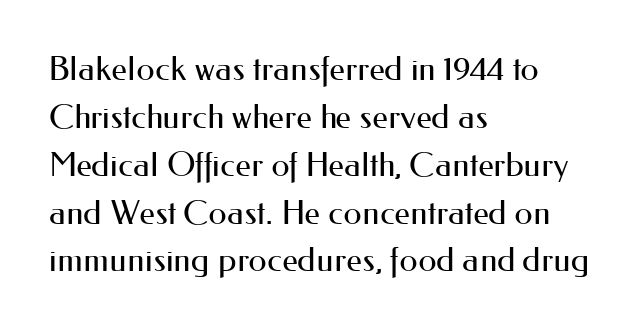
Q: Is the text bold? A: No.
Q: Is the text italic (slanted)? A: No, it is upright.
Q: Is the typeface a serif or a sans-serif typeface? A: Sans-serif.
Q: Is the text underlined? A: No.
Q: How is the paragraph aligned? A: Left-aligned.
Q: Is the spacing between letters normal or unusually wide? A: Normal.
Q: Is the spacing between lines tight, normal or loose? A: Normal.
Q: Width (condensed, normal, or wide)? A: Normal.
Q: Stroke contrast? A: Medium.
Q: x-height? A: Small.
Q: Monospaced? A: No.
